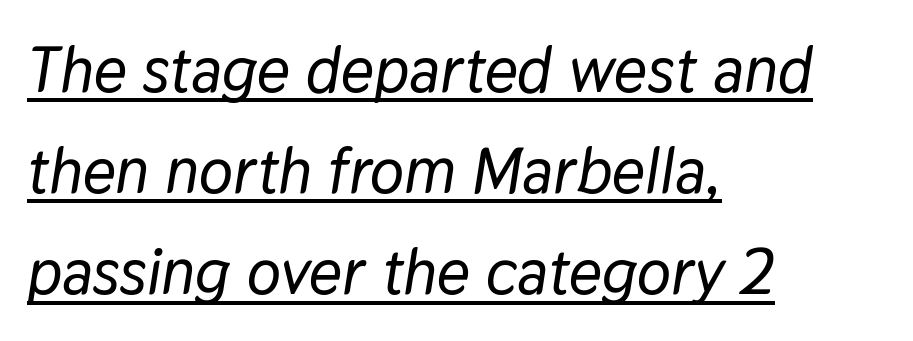
The letters advance in unequal steps, a hallmark of proportional type. How are the letters spaced? Ordinarily, with no added tracking. Visually the block forms a straight wall on the left and a jagged coastline on the right. Interline gaps are of average width in this sample. This sample carries an underscore along the baseline area.
